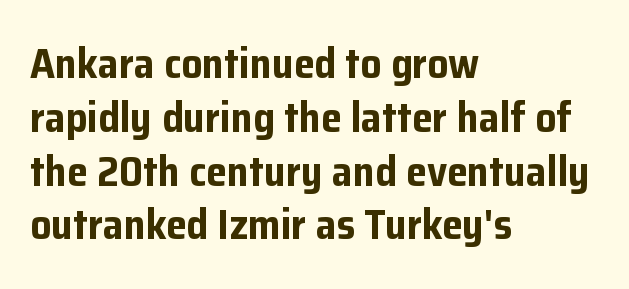
Q: Is the text bold? A: Yes.
Q: Is the text italic (slanted)? A: No, it is upright.
Q: Is the typeface a serif or a sans-serif typeface? A: Sans-serif.
Q: Is the text underlined? A: No.
Q: How is the paragraph aligned? A: Left-aligned.
Q: Is the spacing between letters normal or unusually wide? A: Normal.
Q: Is the spacing between lines tight, normal or loose? A: Normal.
Q: Width (condensed, normal, or wide)? A: Normal.
Q: Stroke contrast? A: Low.
Q: x-height? A: Medium.
Q: Monospaced? A: No.
